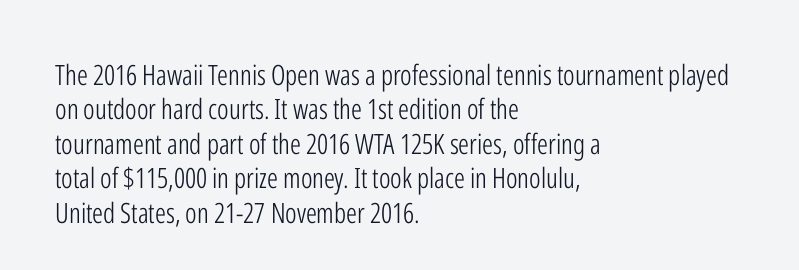
Q: Is the text bold? A: No.
Q: Is the text italic (slanted)? A: No, it is upright.
Q: Is the typeface a serif or a sans-serif typeface? A: Sans-serif.
Q: Is the text underlined? A: No.
Q: How is the paragraph aligned? A: Left-aligned.
Q: Is the spacing between letters normal or unusually wide? A: Normal.
Q: Width (condensed, normal, or wide)? A: Condensed.
Q: Stroke contrast? A: Low.
Q: x-height? A: Medium.
Q: Monospaced? A: No.
